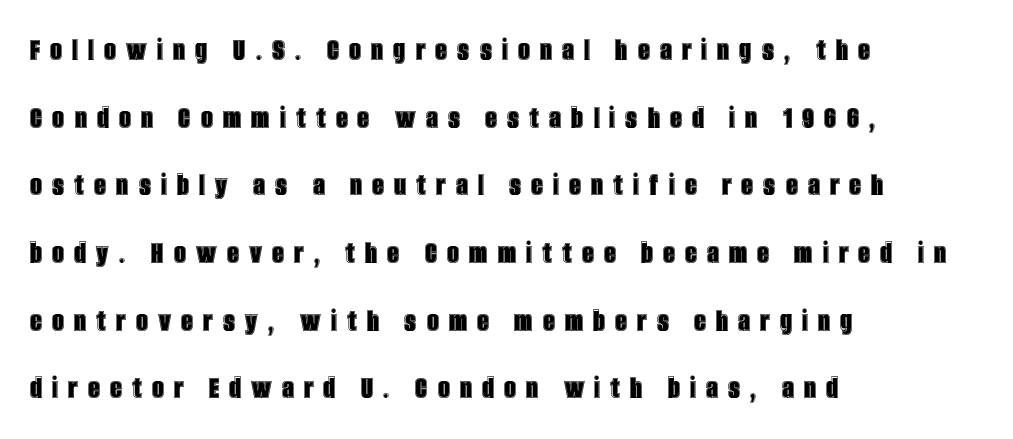
Q: Is the text italic (slanted)? A: No, it is upright.
Q: Is the text underlined? A: No.
Q: How is the paragraph aligned? A: Left-aligned.
Q: Is the spacing between letters normal or unusually wide? A: Unusually wide.
Q: Is the spacing between lines tight, normal or loose? A: Loose.
Q: Width (condensed, normal, or wide)? A: Condensed.
Q: x-height? A: Large.
Q: Monospaced? A: No.
